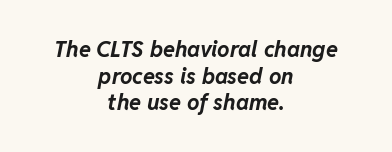
Q: Is the text bold? A: Yes.
Q: Is the text italic (slanted)? A: Yes, it leans right by about 11 degrees.
Q: Is the text underlined? A: No.
Q: How is the paragraph aligned? A: Centered.
Q: Is the spacing between letters normal or unusually wide? A: Normal.
